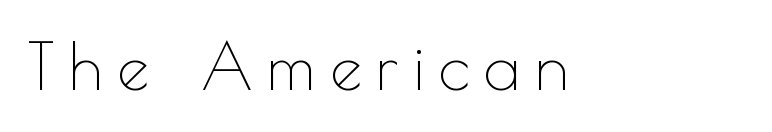
Q: Is the text bold? A: No.
Q: Is the text italic (slanted)? A: No, it is upright.
Q: Is the typeface a serif or a sans-serif typeface? A: Sans-serif.
Q: Is the text underlined? A: No.
Q: Is the spacing between letters normal or unusually wide? A: Unusually wide.
Q: Width (condensed, normal, or wide)? A: Normal.
Q: x-height? A: Small.
Q: Monospaced? A: No.
